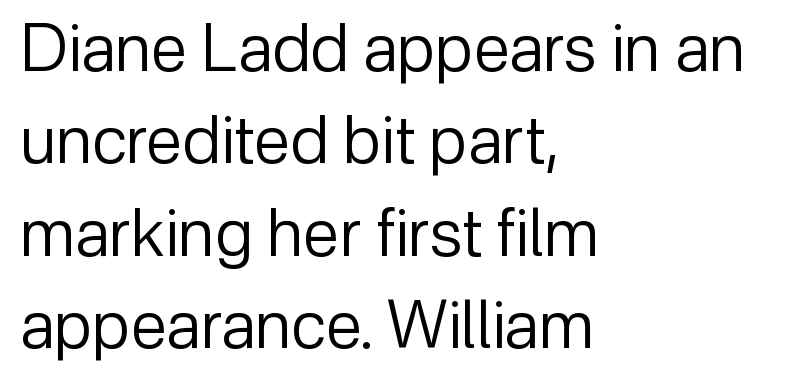
Q: Is the text bold? A: No.
Q: Is the text italic (slanted)? A: No, it is upright.
Q: Is the typeface a serif or a sans-serif typeface? A: Sans-serif.
Q: Is the text underlined? A: No.
Q: How is the paragraph aligned? A: Left-aligned.
Q: Is the spacing between letters normal or unusually wide? A: Normal.
Q: Is the spacing between lines tight, normal or loose? A: Normal.
Q: Width (condensed, normal, or wide)? A: Normal.
Q: Stroke contrast? A: Low.
Q: x-height? A: Medium.
Q: Monospaced? A: No.
